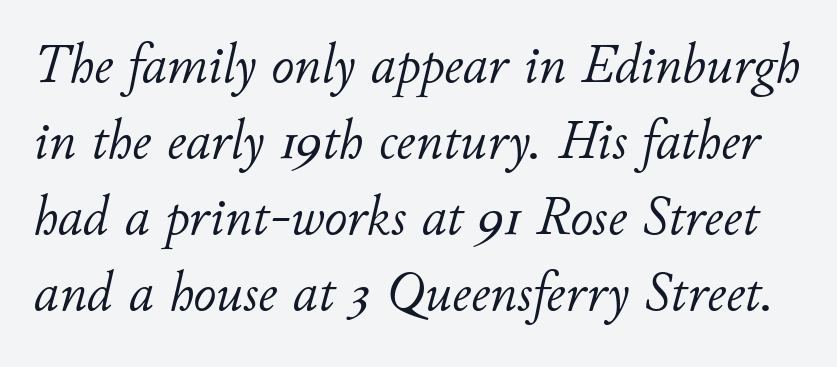
The foot of each line stays bare and open. Is the type slanted? Yes — the strokes lean at a clear angle. Varying glyph widths throughout — classic text-font behaviour. Stems and bowls with no extra thickness — not bold. Compared with typical body copy, the letter spacing here is the same.
